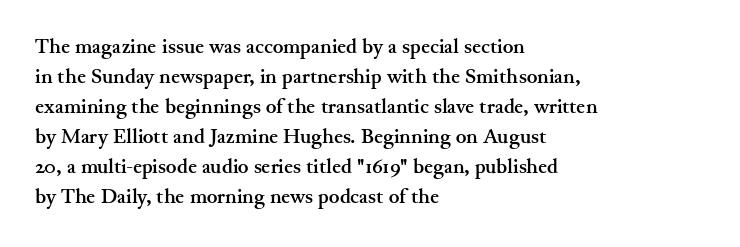
Q: Is the text bold? A: Yes.
Q: Is the text italic (slanted)? A: No, it is upright.
Q: Is the text underlined? A: No.
Q: How is the paragraph aligned? A: Left-aligned.
Q: Is the spacing between letters normal or unusually wide? A: Normal.
Q: Is the spacing between lines tight, normal or loose? A: Normal.
